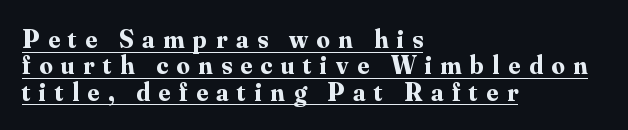
The image shows 26 px bold type, upright; set left-aligned, tight line spacing (1.01x), unusually wide letter spacing (+0.33 em), underlined.
